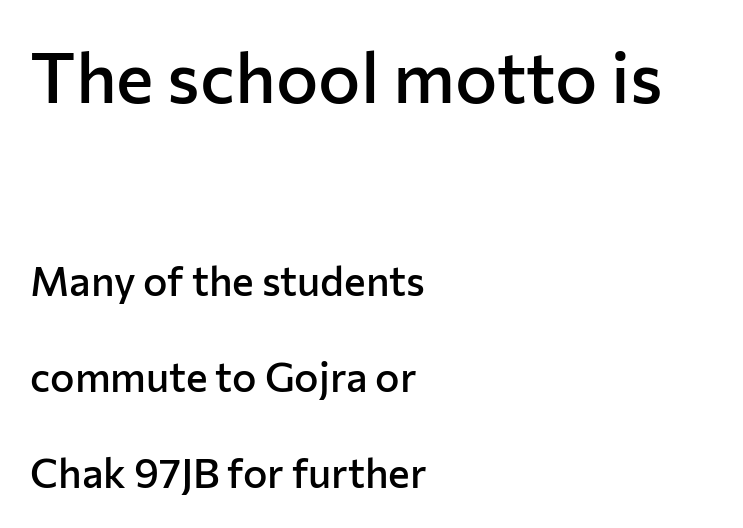
{"serif": "no", "italic": "no", "bold": "semi", "weight": "semibold", "width": "normal", "stroke_contrast": "low", "x_height": "medium", "monospaced": "no", "underline": "no", "align": "left", "line_spacing": "loose", "line_spacing_ratio": 2.35, "letter_spacing": "normal", "letter_spacing_em": 0.0, "larger_block": "first", "size_ratio": 1.73, "glyph_px": 71}
